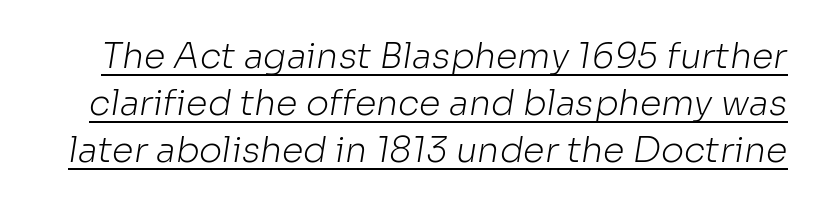
{"serif": "no", "bold": "no", "weight": "light", "width": "normal", "stroke_contrast": "low", "x_height": "medium", "monospaced": "no", "underline": "yes", "line_spacing": "normal", "line_spacing_ratio": 1.34, "letter_spacing": "normal", "letter_spacing_em": 0.0, "glyph_px": 35}
